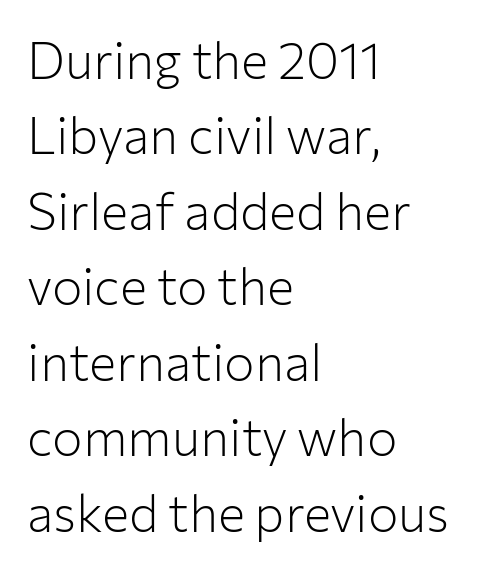
Q: Is the text bold? A: No.
Q: Is the text italic (slanted)? A: No, it is upright.
Q: Is the typeface a serif or a sans-serif typeface? A: Sans-serif.
Q: Is the text underlined? A: No.
Q: How is the paragraph aligned? A: Left-aligned.
Q: Is the spacing between letters normal or unusually wide? A: Normal.
Q: Is the spacing between lines tight, normal or loose? A: Normal.
Q: Width (condensed, normal, or wide)? A: Normal.
Q: Stroke contrast? A: Low.
Q: x-height? A: Medium.
Q: Monospaced? A: No.
